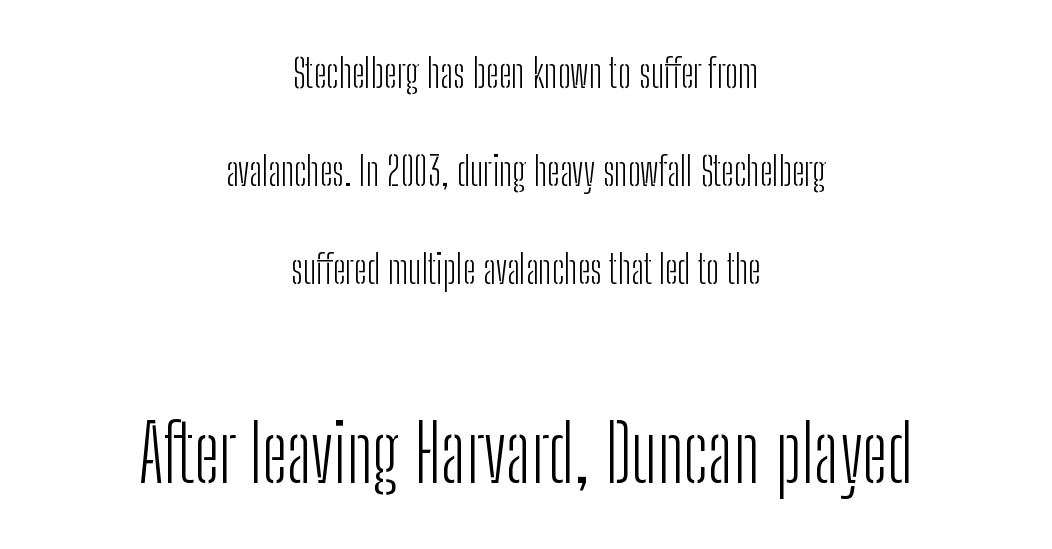
Compare the two chunks: the lower has the greater cap height. The type family on display is of the sans-serif kind. Beneath every word, the page is bare. The letters stand upright; this is a roman face. Teacher's note: observe the equal gaps on both sides — that is centered alignment. Vertical stems look standard width or narrower in stroke.
